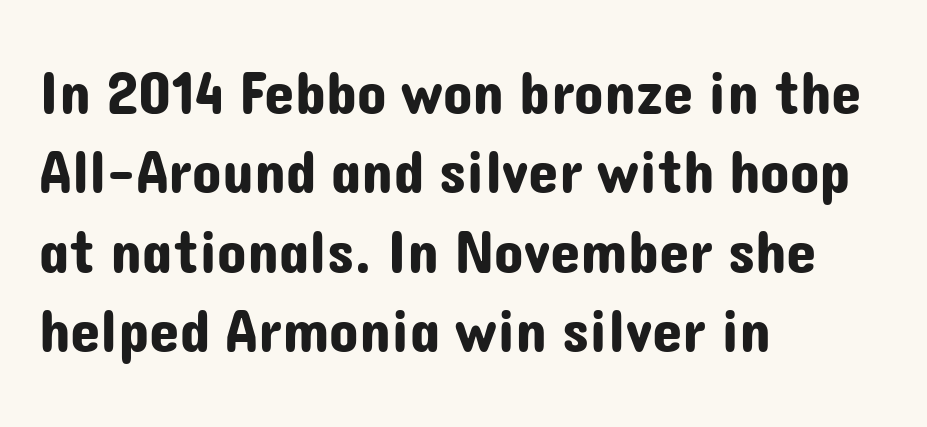
{"serif": "no", "italic": "no", "width": "normal", "stroke_contrast": "low", "x_height": "medium", "monospaced": "no", "underline": "no", "align": "left", "line_spacing": "normal", "line_spacing_ratio": 1.3, "letter_spacing": "normal", "letter_spacing_em": 0.0, "glyph_px": 61}
